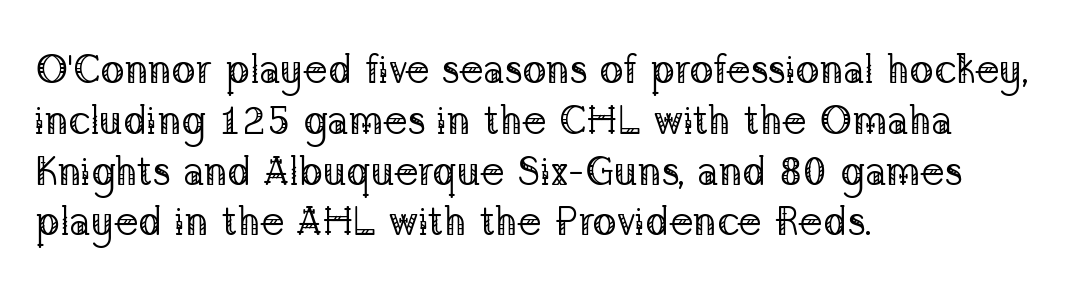
{"serif": "yes", "italic": "no", "bold": "no", "weight": "regular", "width": "normal", "stroke_contrast": "low", "x_height": "medium", "monospaced": "no", "underline": "no", "align": "left", "line_spacing": "normal", "line_spacing_ratio": 1.27, "letter_spacing": "normal", "letter_spacing_em": 0.0, "glyph_px": 40}
